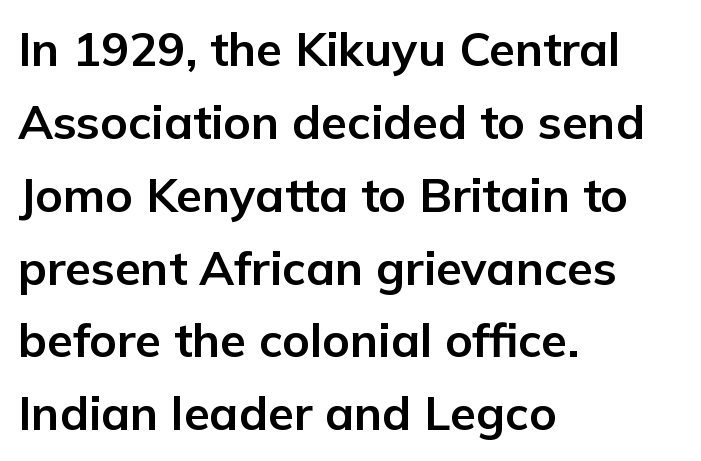
This sample keeps an unexceptional amount of space between lines. Horizontally, the lines are justified to the leading edge only. Here the designer chose a conventional face with non-uniform glyph widths. The glyphs in this specimen are sans serif. Quick note: not italic, upright.
